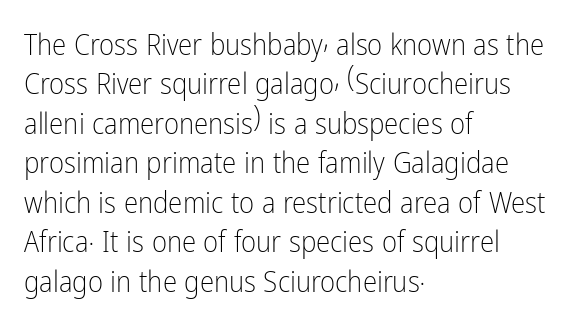
Is the block centered? No — it sits flush against the left margin. The area under the type is left untouched. The letters sit at their default tracking, neither squeezed nor spread. Honestly, the row spacing looks completely unremarkable.
